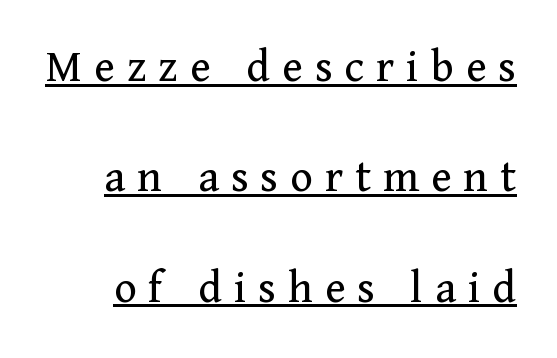
Q: Is the text bold? A: No.
Q: Is the text italic (slanted)? A: No, it is upright.
Q: Is the typeface a serif or a sans-serif typeface? A: Serif.
Q: Is the text underlined? A: Yes.
Q: Is the spacing between letters normal or unusually wide? A: Unusually wide.
Q: Is the spacing between lines tight, normal or loose? A: Loose.
Q: Width (condensed, normal, or wide)? A: Normal.
Q: Stroke contrast? A: Medium.
Q: x-height? A: Medium.
Q: Monospaced? A: No.
